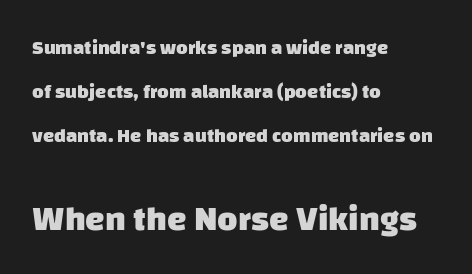
The vertical gap from one line to the next is large. The letters carry no serifs — their stems end cleanly without finishing strokes. Clear beneath every line of the passage. These words are printed bold, with thick strokes throughout.
